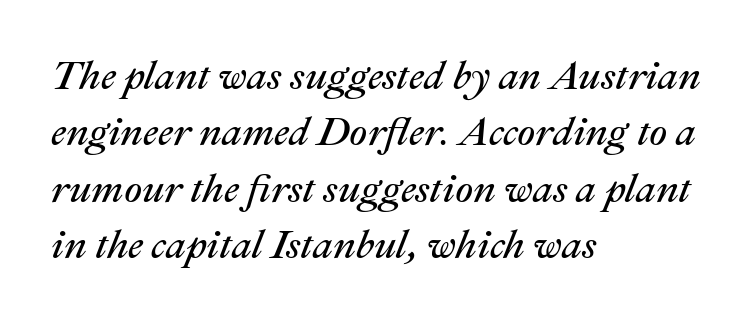
{"italic": "yes", "lean": "right", "slant_degrees": 22, "bold": "no", "weight": "regular", "width": "normal", "stroke_contrast": "medium", "x_height": "medium", "monospaced": "no", "underline": "no", "align": "left", "line_spacing": "normal", "line_spacing_ratio": 1.41, "letter_spacing": "normal", "letter_spacing_em": 0.0, "glyph_px": 40}
